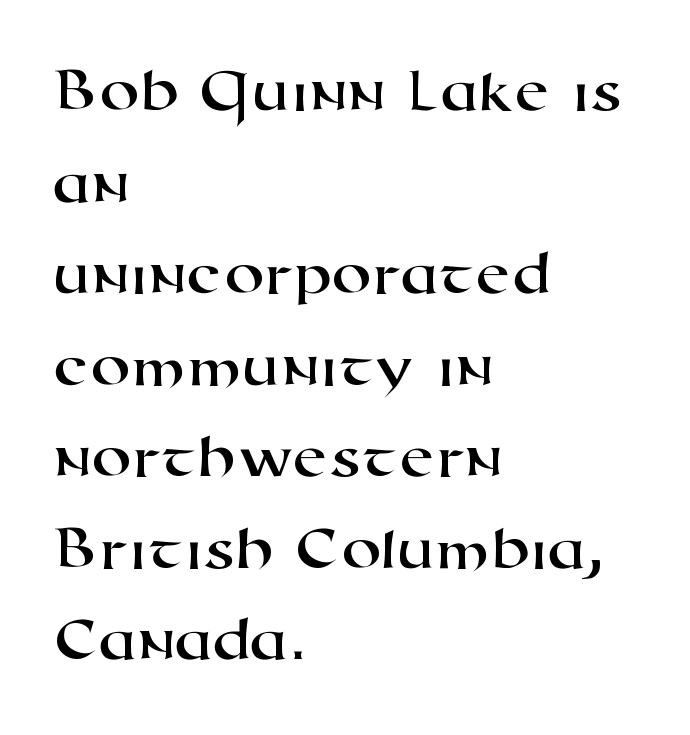
Q: Is the typeface a serif or a sans-serif typeface? A: Sans-serif.
Q: Is the text underlined? A: No.
Q: How is the paragraph aligned? A: Left-aligned.
Q: Is the spacing between letters normal or unusually wide? A: Normal.
Q: Is the spacing between lines tight, normal or loose? A: Normal.
Q: Width (condensed, normal, or wide)? A: Wide.
Q: Stroke contrast? A: High.
Q: x-height? A: Medium.
Q: Monospaced? A: No.
